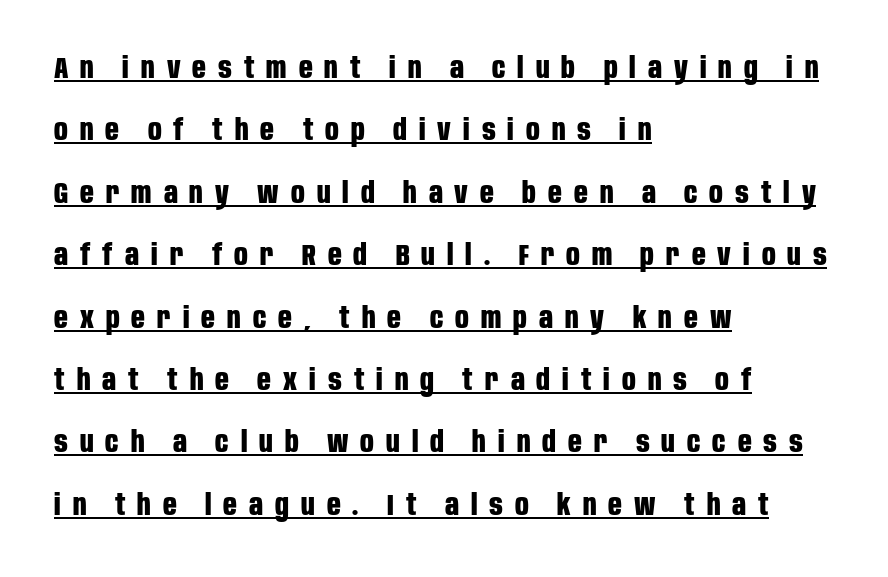
{"serif": "no", "italic": "no", "bold": "yes", "weight": "bold", "width": "condensed", "stroke_contrast": "low", "x_height": "large", "monospaced": "no", "underline": "yes", "align": "left", "line_spacing": "loose", "line_spacing_ratio": 2.08, "letter_spacing": "wide", "letter_spacing_em": 0.4, "glyph_px": 30}
